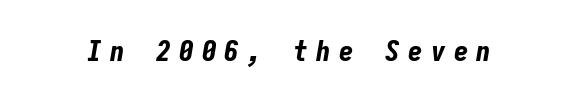
Q: Is the text bold? A: Yes.
Q: Is the text italic (slanted)? A: Yes, it leans right by about 9 degrees.
Q: Is the text underlined? A: No.
Q: Is the spacing between letters normal or unusually wide? A: Unusually wide.
Q: Width (condensed, normal, or wide)? A: Condensed.
Q: Stroke contrast? A: Low.
Q: x-height? A: Medium.
Q: Monospaced? A: Yes.
